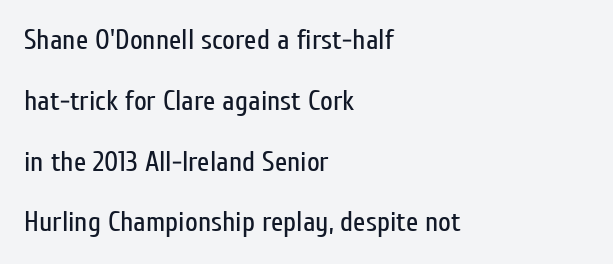
The image shows 28 px regular-weight, condensed sans-serif type, upright; set left-aligned, loose line spacing (2.17x), normal letter spacing, not underlined; low stroke contrast and a medium x-height.
